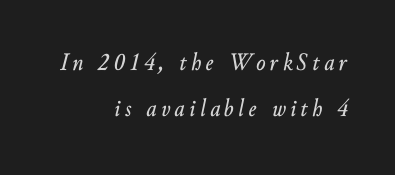
{"italic": "yes", "lean": "right", "slant_degrees": 10, "underline": "no", "align": "right", "line_spacing_ratio": 1.84, "glyph_px": 25}
